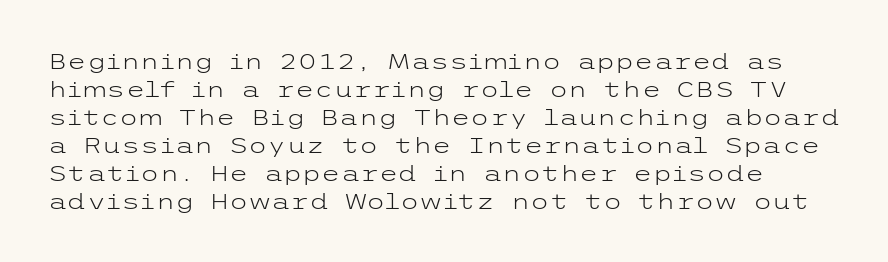
Does the lettering tilt? It doesn't — this is upright. Students, note that the glyphs here touch the page at normal intervals. Bold? No — there's no thickening of the strokes. The foot of each line stays bare and open.
